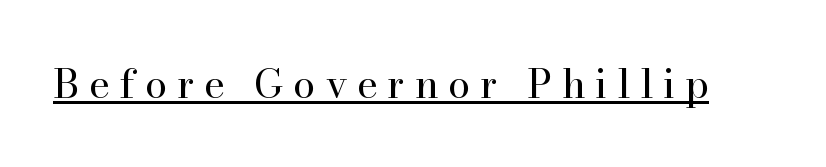
The image shows 40 px regular-weight serif type, upright; set unusually wide letter spacing (+0.24 em), underlined; high stroke contrast and a small x-height.
